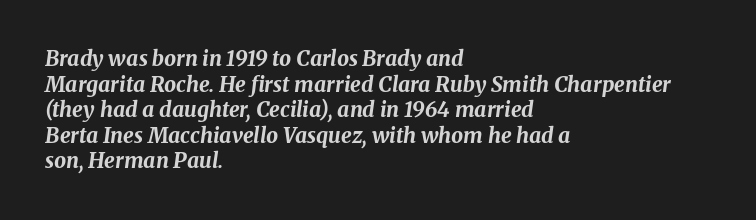
{"italic": "yes", "lean": "right", "slant_degrees": 8, "bold": "yes", "underline": "no", "align": "left", "line_spacing_ratio": 1.22, "letter_spacing": "normal", "letter_spacing_em": 0.0, "glyph_px": 21}
